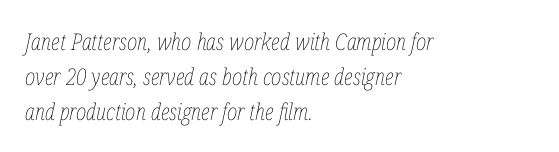
The image shows 23 px text type, italic (leaning right); set left-aligned, normal line spacing (1.52x), normal letter spacing, not underlined.
